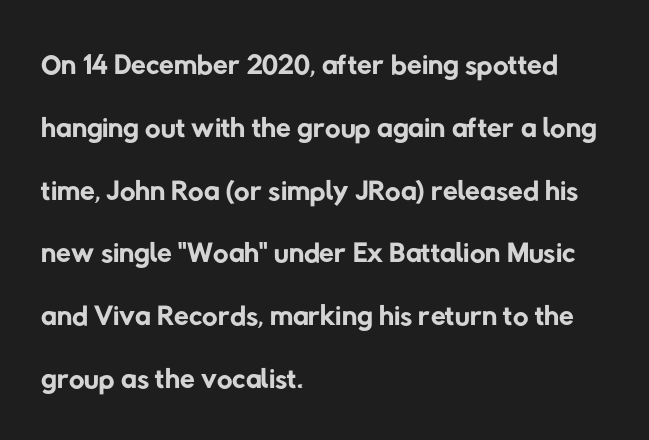
Q: Is the text bold? A: No.
Q: Is the typeface a serif or a sans-serif typeface? A: Sans-serif.
Q: Is the text underlined? A: No.
Q: How is the paragraph aligned? A: Left-aligned.
Q: Is the spacing between letters normal or unusually wide? A: Normal.
Q: Is the spacing between lines tight, normal or loose? A: Normal.
Q: Width (condensed, normal, or wide)? A: Normal.
Q: Stroke contrast? A: Low.
Q: x-height? A: Medium.
Q: Monospaced? A: No.
